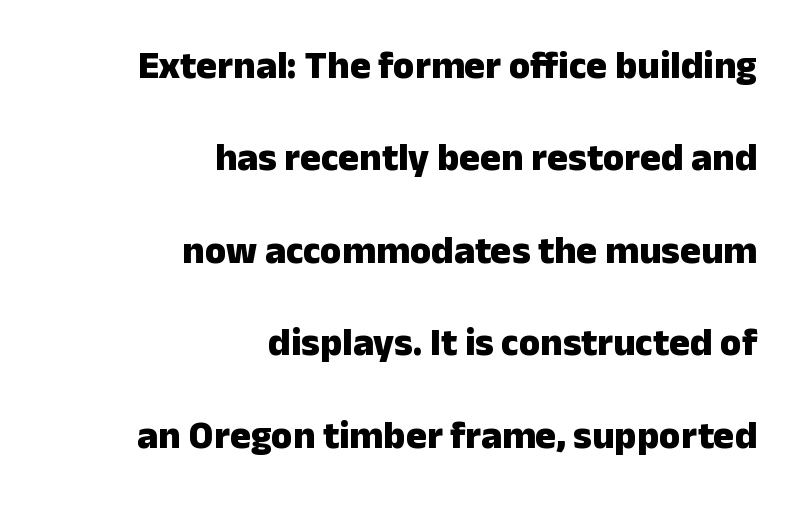
{"serif": "no", "italic": "no", "bold": "yes", "weight": "heavy", "width": "normal", "stroke_contrast": "low", "x_height": "medium", "monospaced": "no", "underline": "no", "align": "right", "line_spacing": "loose", "line_spacing_ratio": 2.37, "letter_spacing": "normal", "letter_spacing_em": 0.0, "glyph_px": 39}
